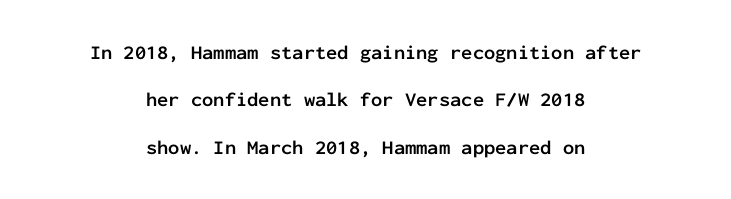
Q: Is the text bold? A: Yes.
Q: Is the text italic (slanted)? A: No, it is upright.
Q: Is the text underlined? A: No.
Q: How is the paragraph aligned? A: Centered.
Q: Is the spacing between letters normal or unusually wide? A: Normal.
Q: Is the spacing between lines tight, normal or loose? A: Loose.
